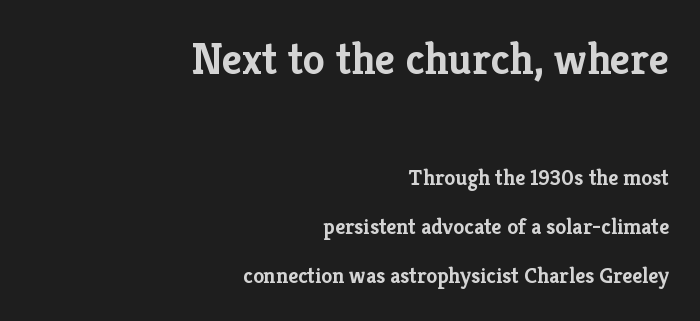
The image shows 44 px semibold serif type, upright; set right-aligned, loose line spacing (2.21x), normal letter spacing, not underlined; the first (top) block is 2.0x larger; low stroke contrast and a medium x-height.
